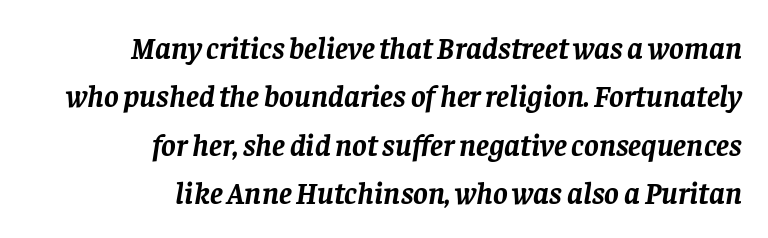
{"serif": "yes", "italic": "yes", "lean": "right", "slant_degrees": 8, "bold": "yes", "weight": "semibold", "width": "normal", "stroke_contrast": "low", "x_height": "large", "monospaced": "no", "underline": "no", "align": "right", "line_spacing": "normal", "line_spacing_ratio": 1.56, "letter_spacing": "normal", "letter_spacing_em": 0.0, "glyph_px": 31}
